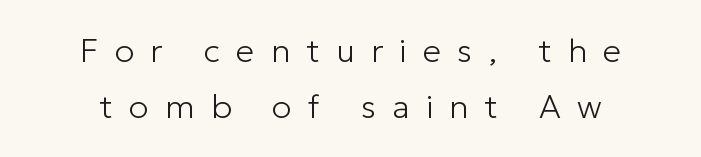
Q: Is the text bold? A: No.
Q: Is the text italic (slanted)? A: No, it is upright.
Q: Is the typeface a serif or a sans-serif typeface? A: Sans-serif.
Q: Is the text underlined? A: No.
Q: How is the paragraph aligned? A: Centered.
Q: Is the spacing between letters normal or unusually wide? A: Unusually wide.
Q: Is the spacing between lines tight, normal or loose? A: Normal.
Q: Width (condensed, normal, or wide)? A: Normal.
Q: Stroke contrast? A: Low.
Q: x-height? A: Medium.
Q: Monospaced? A: No.
